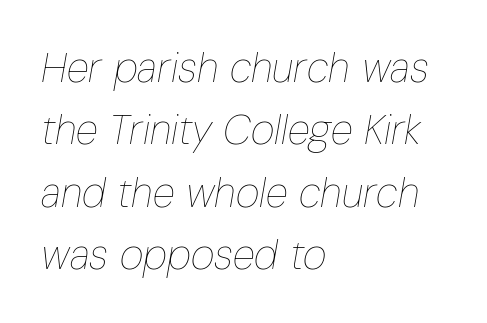
Each letter keeps its own natural width here, so spacing adapts to shape. The rendering applies a slant to the glyphs. The setting favours the left margin, as ordinary paragraphs usually do. The weight tops out at a normal text grade.
